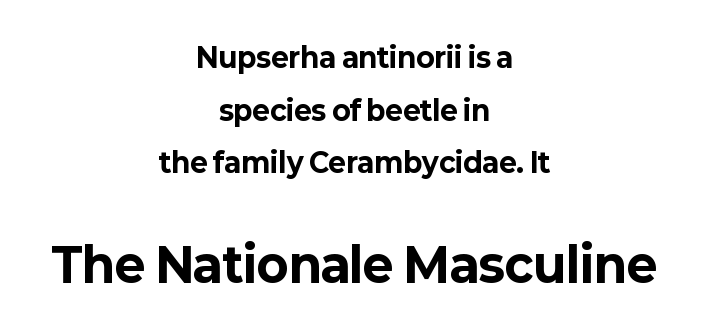
Q: Is the text bold? A: Yes.
Q: Is the text italic (slanted)? A: No, it is upright.
Q: Is the typeface a serif or a sans-serif typeface? A: Sans-serif.
Q: Is the text underlined? A: No.
Q: How is the paragraph aligned? A: Centered.
Q: Is the spacing between letters normal or unusually wide? A: Normal.
Q: Is the spacing between lines tight, normal or loose? A: Loose.
Q: Which block of text is set in a larger size, the first (top) or the second (bottom)? A: The second (bottom) one.
Q: Width (condensed, normal, or wide)? A: Normal.
Q: Stroke contrast? A: Low.
Q: x-height? A: Medium.
Q: Monospaced? A: No.
